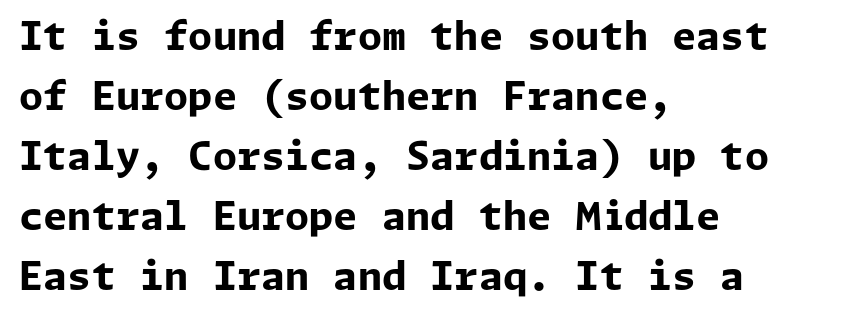
This rendering features lettering with no underline. How heavy is the stroke? Heavy — this is a bold. Leading: standard. Look at the tracking — it's just the regular setting, nothing added. The type family on display is of the sans-serif kind.
